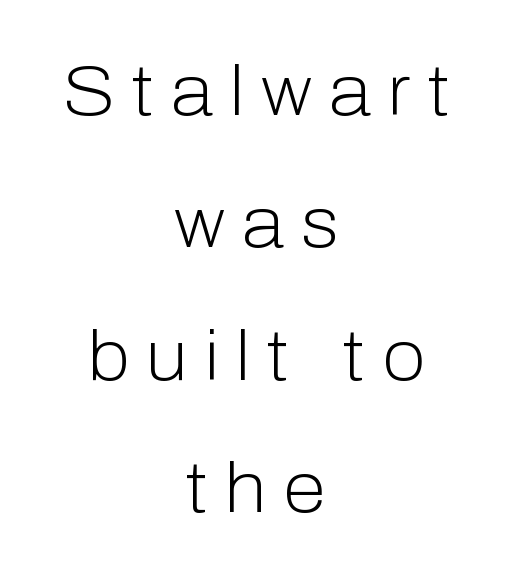
Q: Is the text bold? A: No.
Q: Is the text italic (slanted)? A: No, it is upright.
Q: Is the typeface a serif or a sans-serif typeface? A: Sans-serif.
Q: Is the text underlined? A: No.
Q: How is the paragraph aligned? A: Centered.
Q: Is the spacing between letters normal or unusually wide? A: Unusually wide.
Q: Width (condensed, normal, or wide)? A: Normal.
Q: Stroke contrast? A: Low.
Q: x-height? A: Medium.
Q: Monospaced? A: No.
